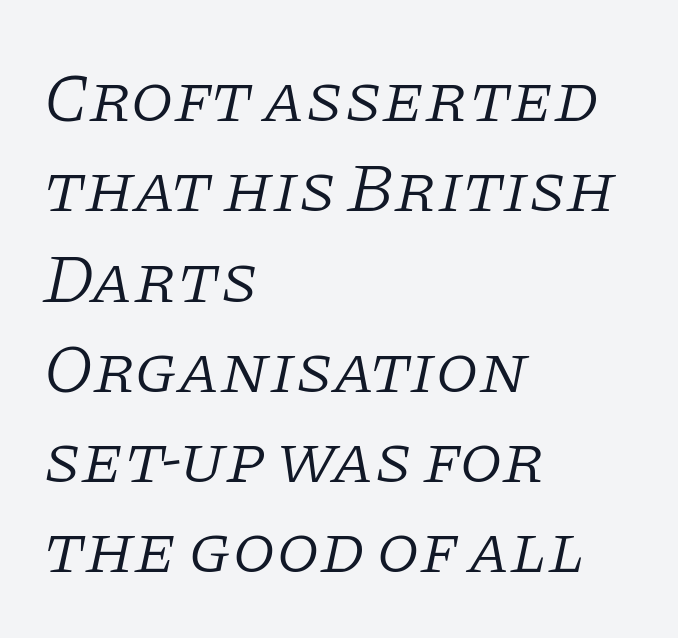
{"serif": "yes", "italic": "yes", "lean": "right", "slant_degrees": 11, "bold": "no", "weight": "light", "width": "normal", "stroke_contrast": "low", "x_height": "large", "monospaced": "no", "underline": "no", "align": "left", "line_spacing": "normal", "line_spacing_ratio": 1.29, "letter_spacing": "normal", "letter_spacing_em": 0.0, "glyph_px": 70}
